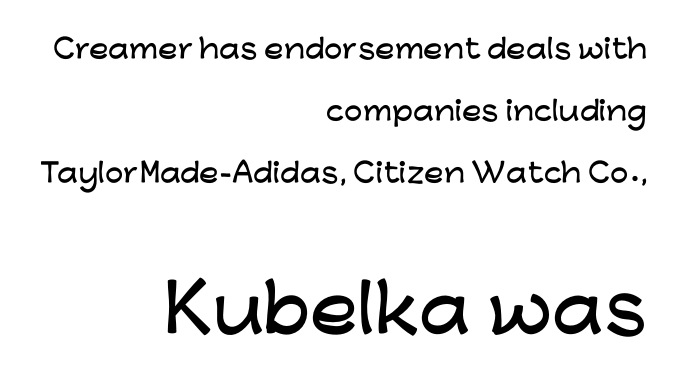
Q: Is the text italic (slanted)? A: No, it is upright.
Q: Is the typeface a serif or a sans-serif typeface? A: Sans-serif.
Q: Is the text underlined? A: No.
Q: How is the paragraph aligned? A: Right-aligned.
Q: Is the spacing between letters normal or unusually wide? A: Normal.
Q: Is the spacing between lines tight, normal or loose? A: Loose.
Q: Which block of text is set in a larger size, the first (top) or the second (bottom)? A: The second (bottom) one.
Q: Width (condensed, normal, or wide)? A: Wide.
Q: Stroke contrast? A: Low.
Q: x-height? A: Medium.
Q: Monospaced? A: No.
